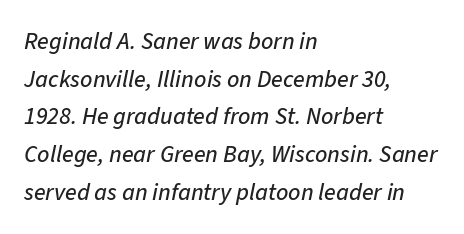
The text block is weighted toward the left margin, trailing off unevenly rightward. How would I describe the line gaps? Plain and ordinary. You could call the tracking neutral — neither tight nor loose. Posture: slanted. Quick note: underline off.
